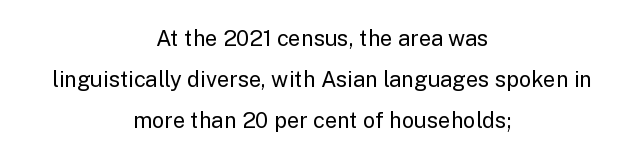
{"italic": "no", "bold": "no", "underline": "no", "align": "center", "line_spacing_ratio": 1.86, "letter_spacing": "normal", "letter_spacing_em": 0.0, "glyph_px": 22}
